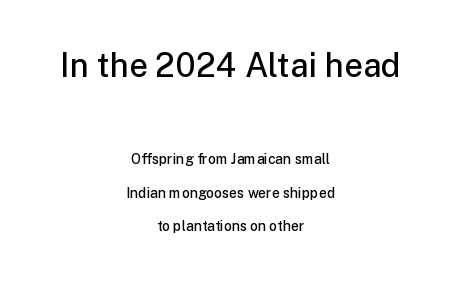
{"serif": "no", "italic": "no", "bold": "semi", "weight": "semibold", "width": "normal", "stroke_contrast": "low", "x_height": "medium", "monospaced": "no", "underline": "no", "align": "center", "line_spacing": "loose", "line_spacing_ratio": 2.39, "letter_spacing": "normal", "letter_spacing_em": 0.0, "larger_block": "first", "size_ratio": 2.36, "glyph_px": 33}
